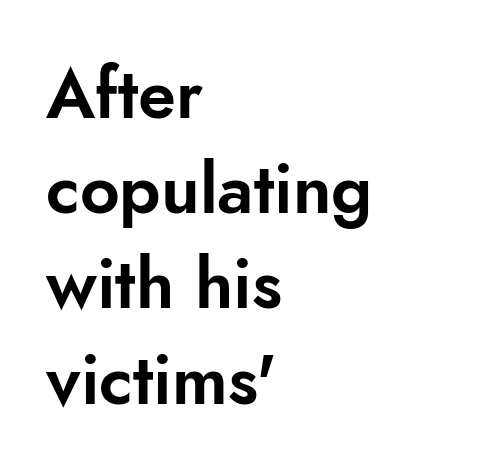
Honestly, the row spacing looks completely unremarkable. Observe the absence of serifs on each vertical stroke in this sample. Notice how the passage keeps a crisp vertical edge on the left only. Italic? Not at all — the glyphs are vertical. This sample has the flowing, uneven cadence of proportional lettering. Students, note that the glyphs here touch the page at normal intervals.
